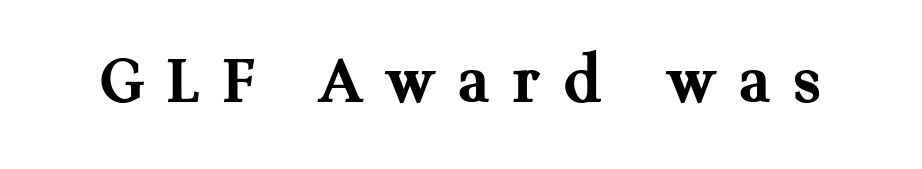
Q: Is the text bold? A: Yes.
Q: Is the text italic (slanted)? A: No, it is upright.
Q: Is the typeface a serif or a sans-serif typeface? A: Serif.
Q: Is the text underlined? A: No.
Q: Is the spacing between letters normal or unusually wide? A: Unusually wide.
Q: Width (condensed, normal, or wide)? A: Normal.
Q: Stroke contrast? A: Medium.
Q: x-height? A: Medium.
Q: Monospaced? A: No.
